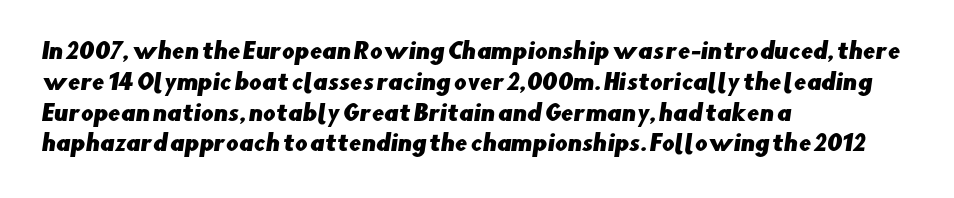
Q: Is the text underlined? A: No.
Q: How is the paragraph aligned? A: Left-aligned.
Q: Is the spacing between letters normal or unusually wide? A: Normal.
Q: Is the spacing between lines tight, normal or loose? A: Normal.
